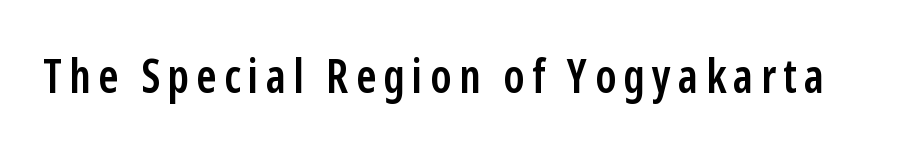
Is this a sans? Yes — the strokes have no serifs. You can tell it's not italic because the verticals are truly vertical. A clean baseline with only descenders dipping below it. Note the varied advance widths — an 'i' is clearly narrower than an 'm'. Caption: semibold face, moderately heavy strokes.
